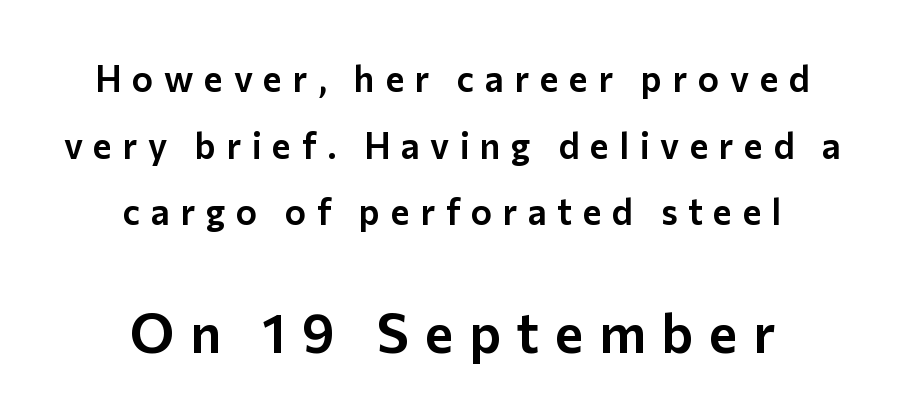
Q: Is the text italic (slanted)? A: No, it is upright.
Q: Is the typeface a serif or a sans-serif typeface? A: Sans-serif.
Q: Is the text underlined? A: No.
Q: How is the paragraph aligned? A: Centered.
Q: Is the spacing between letters normal or unusually wide? A: Unusually wide.
Q: Which block of text is set in a larger size, the first (top) or the second (bottom)? A: The second (bottom) one.
Q: Width (condensed, normal, or wide)? A: Normal.
Q: Stroke contrast? A: Low.
Q: x-height? A: Medium.
Q: Monospaced? A: No.
